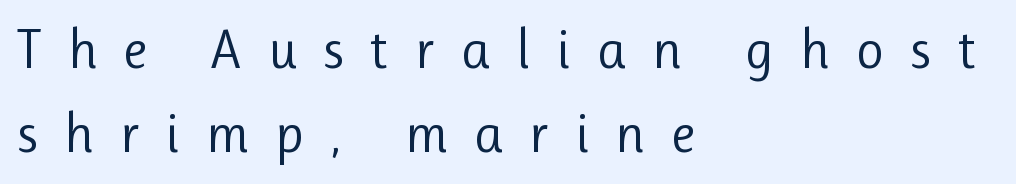
Q: Is the text bold? A: No.
Q: Is the text italic (slanted)? A: No, it is upright.
Q: Is the typeface a serif or a sans-serif typeface? A: Sans-serif.
Q: Is the text underlined? A: No.
Q: How is the paragraph aligned? A: Left-aligned.
Q: Is the spacing between letters normal or unusually wide? A: Unusually wide.
Q: Is the spacing between lines tight, normal or loose? A: Normal.
Q: Width (condensed, normal, or wide)? A: Normal.
Q: Stroke contrast? A: Low.
Q: x-height? A: Medium.
Q: Monospaced? A: No.
